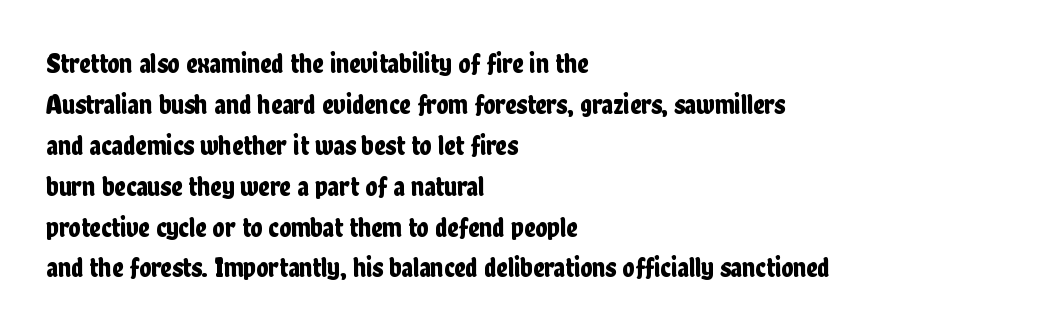
Short note: letters normally spaced. Notice how the stems are strictly vertical — no italics here. Alignment: flush left. Quick note: underline off. A typesetter would call this proportional, since set widths differ per character. A sans-serif font was chosen for this passage.
